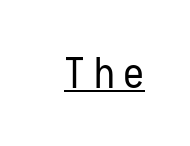
A roman cut, with each character standing at attention. Stems and bowls with no extra thickness — not bold. The type is letterspaced generously, with wide tracking. Beneath each row of characters lies a ruled line. Letterform terminals end flat and unadorned throughout the passage.
